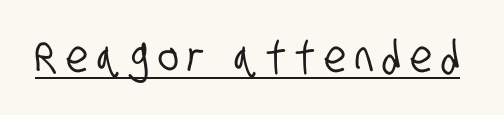
{"serif": "no", "width": "condensed", "stroke_contrast": "low", "x_height": "large", "monospaced": "no", "underline": "yes", "letter_spacing": "wide", "letter_spacing_em": 0.21, "glyph_px": 44}
